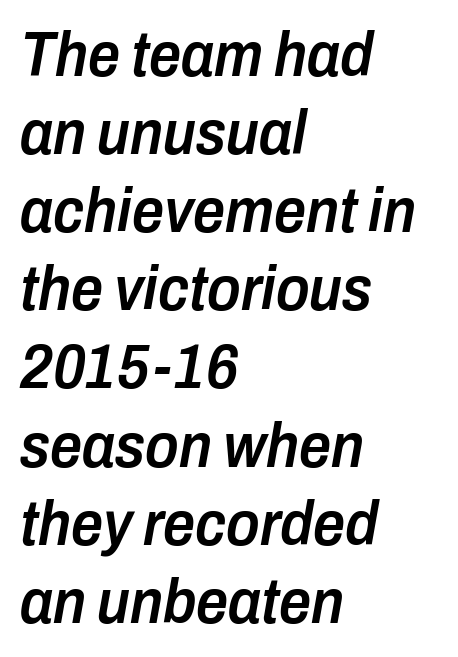
Q: Is the text bold? A: Semi-bold.
Q: Is the text italic (slanted)? A: Yes, it leans right by about 10 degrees.
Q: Is the text underlined? A: No.
Q: How is the paragraph aligned? A: Left-aligned.
Q: Is the spacing between letters normal or unusually wide? A: Normal.
Q: Width (condensed, normal, or wide)? A: Condensed.
Q: Stroke contrast? A: Low.
Q: x-height? A: Medium.
Q: Monospaced? A: No.
